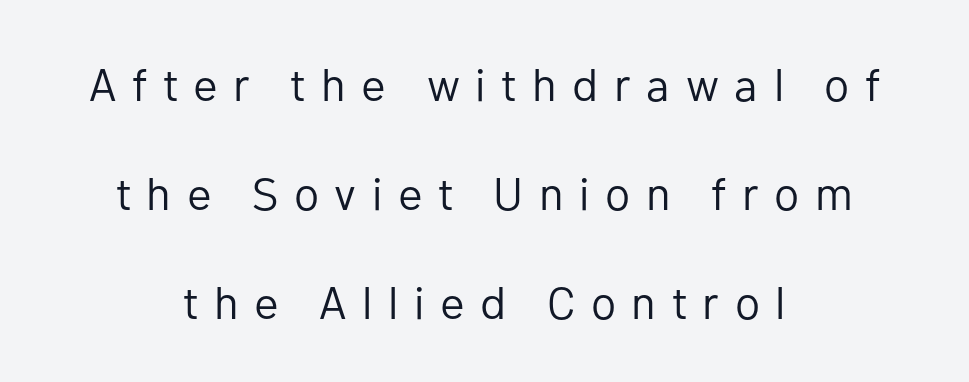
The image shows 46 px regular-weight sans-serif type, upright; set centered, loose line spacing (2.37x), unusually wide letter spacing (+0.34 em), not underlined; low stroke contrast and a medium x-height.
